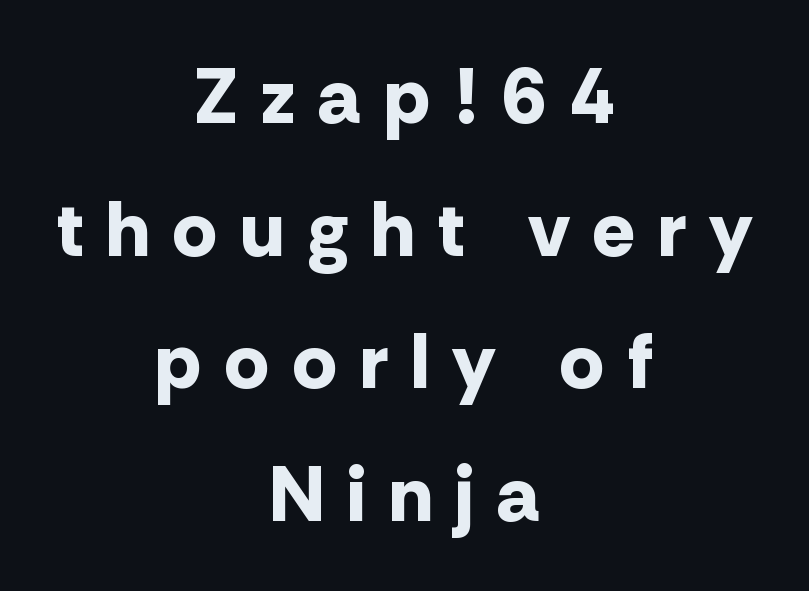
The rendering inserts visible extra space after every character. Look at the stroke-to-counter ratio: heavy, a bold. No word sits above an underline. Neither beginnings nor endings align; midpoints do.
